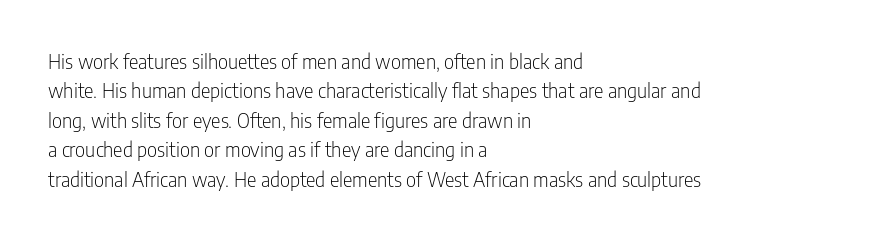
Look at the tracking — it's just the regular setting, nothing added. This sample keeps an unexceptional amount of space between lines. A typesetter would mark this as roman, not italic. Each row of text sits above clean, open space. Ink coverage per letter is moderate at most. This rendering uses left alignment, leaving the right contour irregular.
